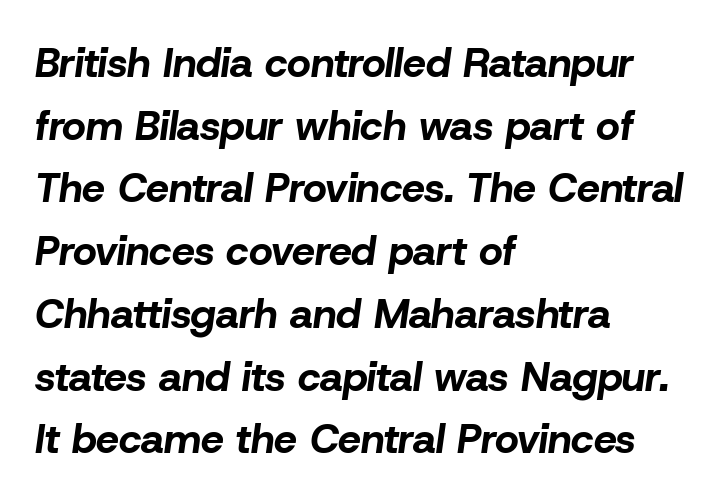
The whole block is typeset with a tilt. The passage shown is typed in a proportional face where columns would drift. The horizontal fit of the characters is conventional and even. The passage shown stacks its lines at a standard gap.
